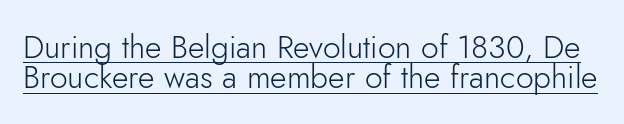
Q: Is the text bold? A: No.
Q: Is the text italic (slanted)? A: No, it is upright.
Q: Is the typeface a serif or a sans-serif typeface? A: Sans-serif.
Q: Is the text underlined? A: Yes.
Q: Is the spacing between letters normal or unusually wide? A: Normal.
Q: Is the spacing between lines tight, normal or loose? A: Tight.
Q: Width (condensed, normal, or wide)? A: Normal.
Q: Stroke contrast? A: Low.
Q: x-height? A: Small.
Q: Monospaced? A: No.
